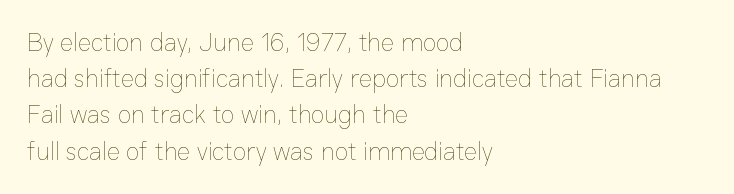
Q: Is the text bold? A: No.
Q: Is the text italic (slanted)? A: No, it is upright.
Q: Is the text underlined? A: No.
Q: How is the paragraph aligned? A: Left-aligned.
Q: Is the spacing between letters normal or unusually wide? A: Normal.
Q: Is the spacing between lines tight, normal or loose? A: Normal.
